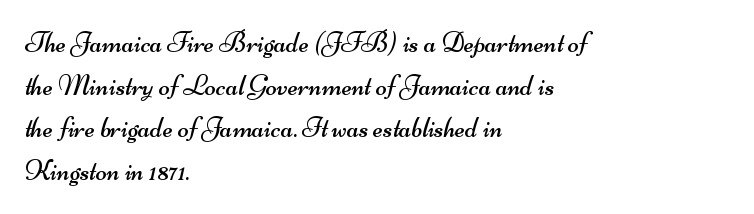
{"serif": "no", "bold": "no", "weight": "regular", "width": "wide", "stroke_contrast": "medium", "x_height": "small", "monospaced": "no", "underline": "no", "align": "left", "line_spacing": "normal", "line_spacing_ratio": 1.47, "letter_spacing": "normal", "letter_spacing_em": 0.0, "glyph_px": 29}
